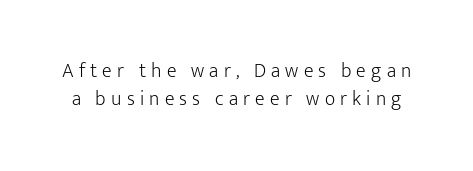
{"italic": "no", "bold": "no", "underline": "no", "line_spacing": "normal", "line_spacing_ratio": 1.42, "letter_spacing": "wide", "letter_spacing_em": 0.26, "glyph_px": 20}
